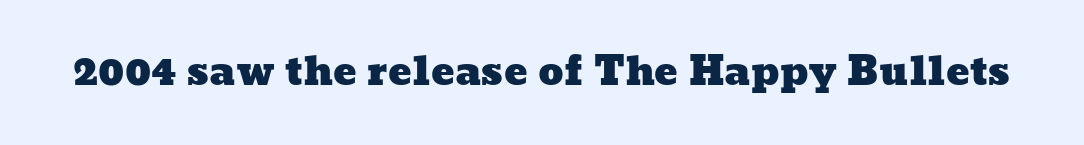
Here the designer chose a conventional face with non-uniform glyph widths. Beneath every word, the page is bare. The face used here is rendered with its standard letterfit.
